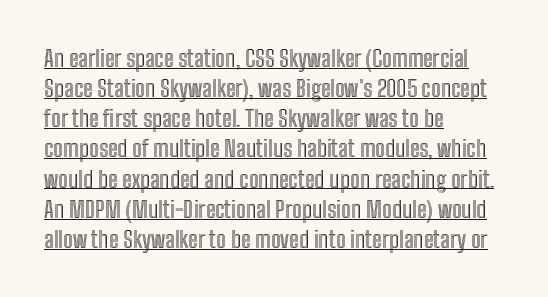
{"italic": "no", "underline": "yes", "align": "left", "line_spacing": "normal", "line_spacing_ratio": 1.31, "letter_spacing": "normal", "letter_spacing_em": 0.0, "glyph_px": 23}
